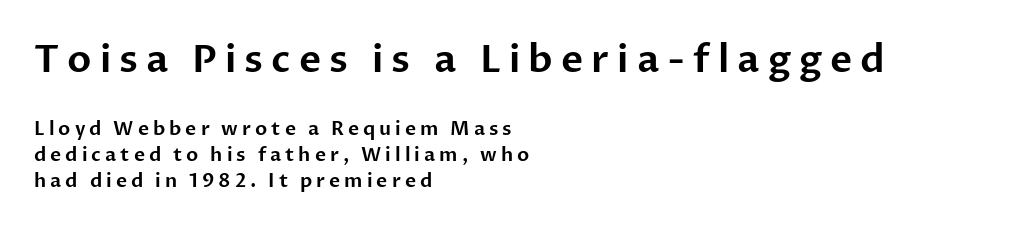
The image shows 38 px sans-serif type, upright; set left-aligned, normal line spacing (1.36x), unusually wide letter spacing (+0.21 em), not underlined; the first (top) block is 2.0x larger; low stroke contrast and a medium x-height.
